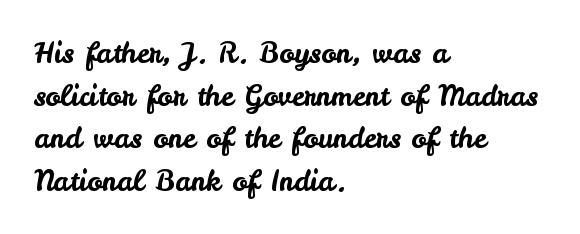
The image shows 28 px sans-serif type; set left-aligned, normal line spacing (1.52x), normal letter spacing, not underlined; low stroke contrast and a small x-height.
